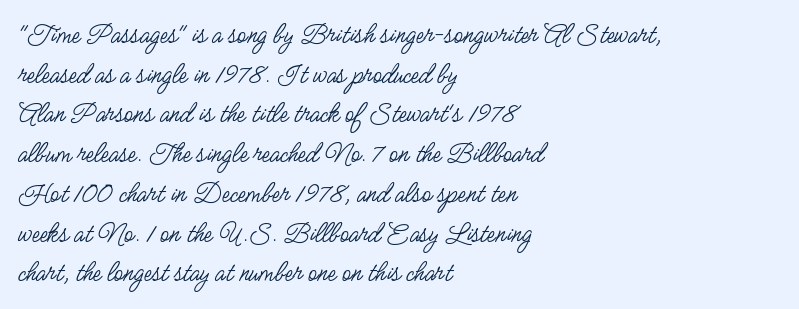
Note the varied advance widths — an 'i' is clearly narrower than an 'm'. The glyphs in this specimen are sans serif. Check the space under the baseline: it is left empty. The letterforms sit at book weight or below. In terms of leading, this rendering sits right in the middle.
